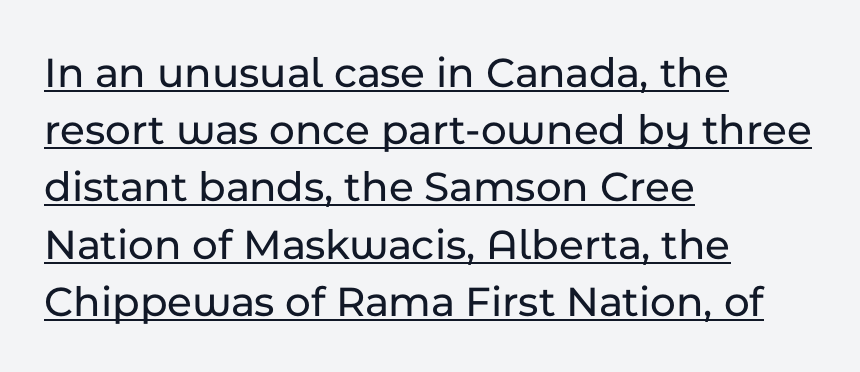
Q: Is the text italic (slanted)? A: No, it is upright.
Q: Is the typeface a serif or a sans-serif typeface? A: Sans-serif.
Q: Is the text underlined? A: Yes.
Q: How is the paragraph aligned? A: Left-aligned.
Q: Is the spacing between letters normal or unusually wide? A: Normal.
Q: Is the spacing between lines tight, normal or loose? A: Normal.
Q: Width (condensed, normal, or wide)? A: Normal.
Q: Stroke contrast? A: Low.
Q: x-height? A: Medium.
Q: Monospaced? A: No.
